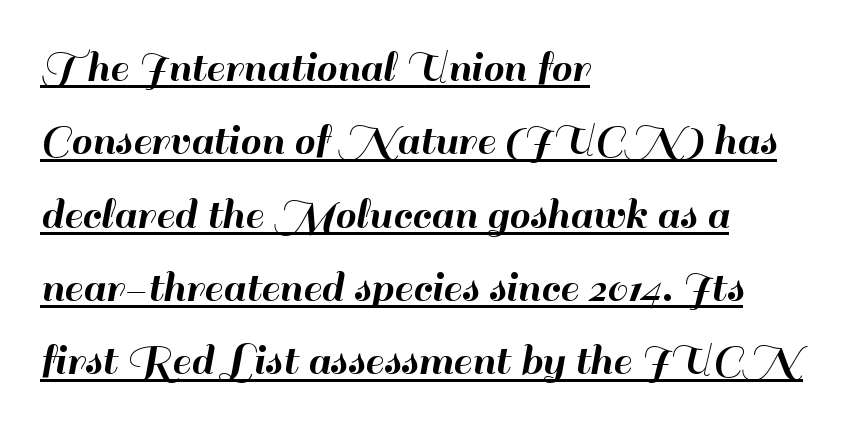
The paragraph shown leans on its left margin. The text was rendered using a sans face with plain stroke endings. Rows of type keep a routine distance in the vertical direction. The rendering uses natural spacing where letterforms have individual widths. Each line of the rendering has a horizontal stroke beneath the glyphs.
